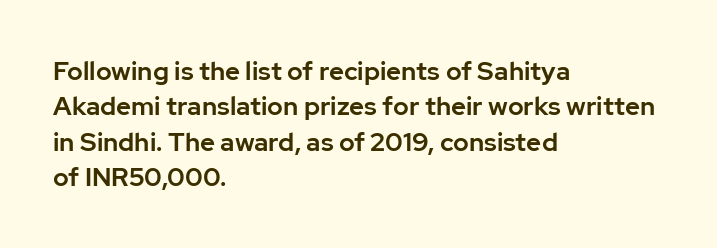
{"italic": "no", "underline": "no", "align": "left", "line_spacing": "normal", "line_spacing_ratio": 1.36, "letter_spacing": "normal", "letter_spacing_em": 0.0, "glyph_px": 26}
